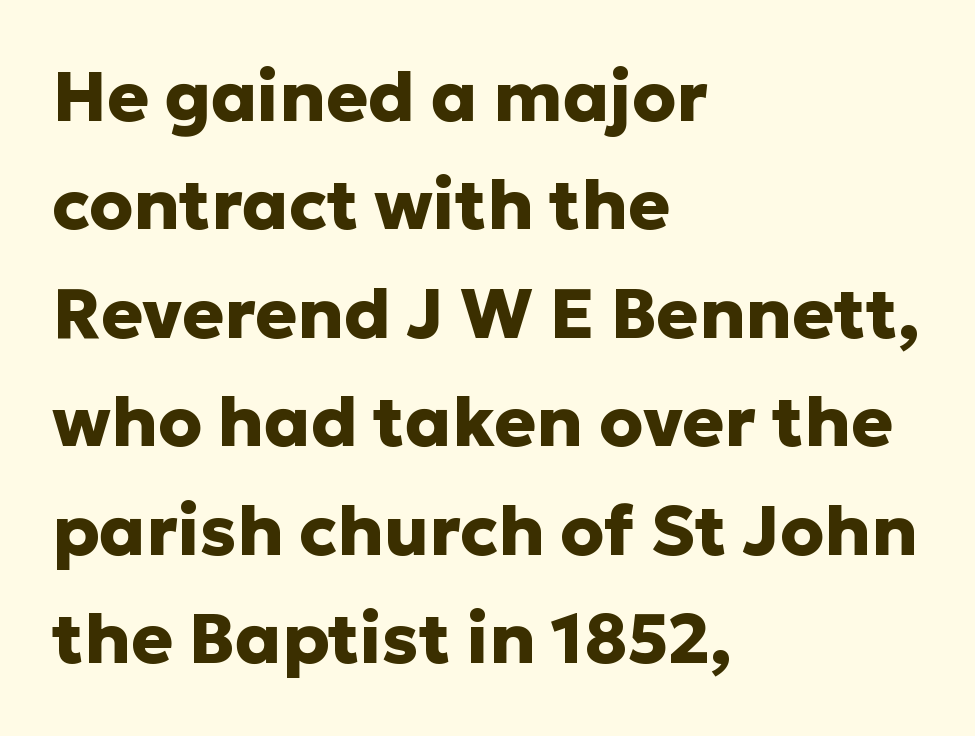
If you drew a line through each stem, it would be perfectly vertical. Leading: standard. The rendering anchors every line to the left-hand side. The strokes are fattened all the way to bold. The foot of each line stays bare and open.
